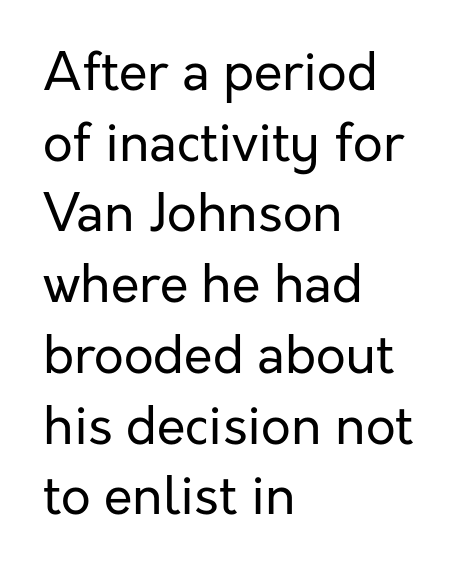
Q: Is the text bold? A: No.
Q: Is the text italic (slanted)? A: No, it is upright.
Q: Is the typeface a serif or a sans-serif typeface? A: Sans-serif.
Q: Is the text underlined? A: No.
Q: How is the paragraph aligned? A: Left-aligned.
Q: Is the spacing between letters normal or unusually wide? A: Normal.
Q: Is the spacing between lines tight, normal or loose? A: Normal.
Q: Width (condensed, normal, or wide)? A: Normal.
Q: Stroke contrast? A: Low.
Q: x-height? A: Medium.
Q: Monospaced? A: No.
